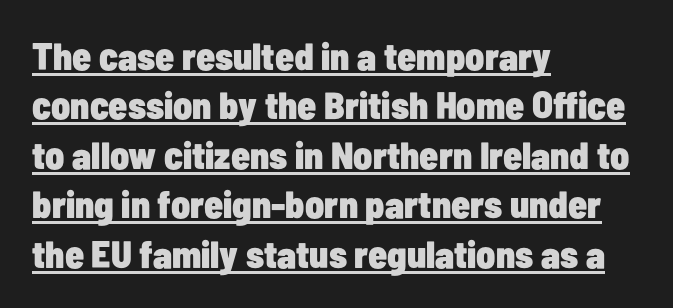
Beneath each row of characters lies a ruled line. A full-strength bold gives these letters their thick strokes. The face used here is proportionally spaced, like ordinary book or web type. Serif or sans? Sans — the stroke terminals are bare.
